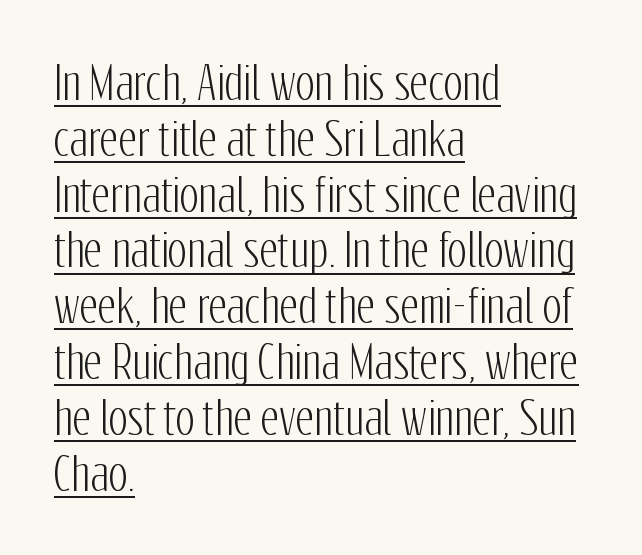
{"serif": "no", "italic": "no", "width": "condensed", "stroke_contrast": "low", "x_height": "medium", "monospaced": "no", "underline": "yes", "align": "left", "line_spacing_ratio": 1.24, "letter_spacing": "normal", "letter_spacing_em": 0.0, "glyph_px": 45}
